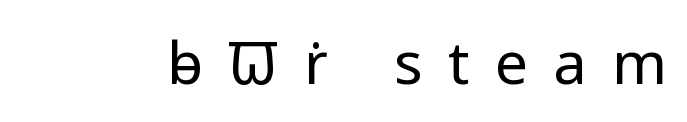
Q: Is the text bold? A: No.
Q: Is the text italic (slanted)? A: No, it is upright.
Q: Is the typeface a serif or a sans-serif typeface? A: Sans-serif.
Q: Is the text underlined? A: No.
Q: Is the spacing between letters normal or unusually wide? A: Unusually wide.
Q: Width (condensed, normal, or wide)? A: Normal.
Q: Stroke contrast? A: Low.
Q: x-height? A: Medium.
Q: Monospaced? A: No.
